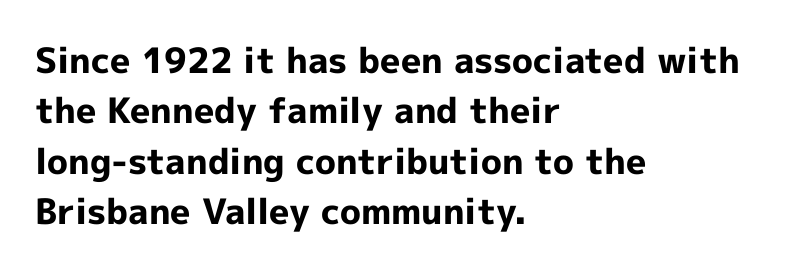
The image shows 35 px bold sans-serif type, upright; set left-aligned, normal line spacing (1.44x), normal letter spacing, not underlined; a medium x-height.
